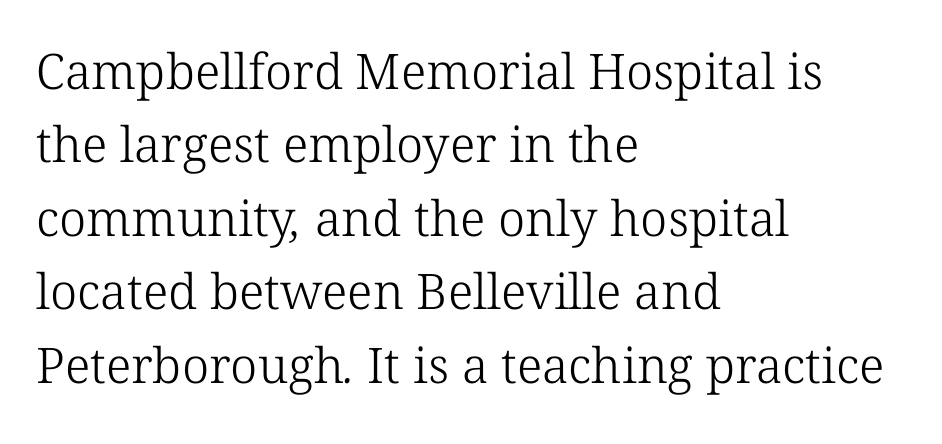
The image shows 49 px light serif type; set left-aligned, normal line spacing (1.5x), normal letter spacing, not underlined; low stroke contrast and a medium x-height.
